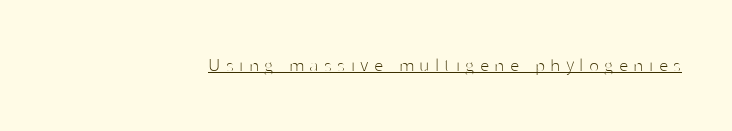
The image shows 21 px text type, upright; set unusually wide letter spacing (+0.26 em), underlined.
